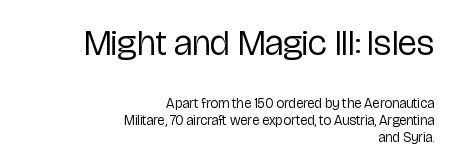
Q: Is the text bold? A: No.
Q: Is the text italic (slanted)? A: No, it is upright.
Q: Is the typeface a serif or a sans-serif typeface? A: Sans-serif.
Q: Is the text underlined? A: No.
Q: How is the paragraph aligned? A: Right-aligned.
Q: Is the spacing between letters normal or unusually wide? A: Normal.
Q: Which block of text is set in a larger size, the first (top) or the second (bottom)? A: The first (top) one.
Q: Width (condensed, normal, or wide)? A: Condensed.
Q: Stroke contrast? A: Low.
Q: x-height? A: Medium.
Q: Monospaced? A: No.
